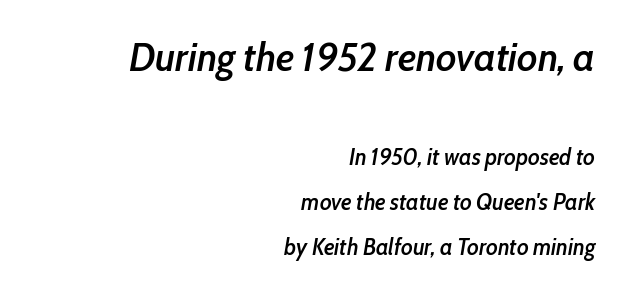
Q: Is the text bold? A: Semi-bold.
Q: Is the text italic (slanted)? A: Yes, it leans right by about 10 degrees.
Q: Is the text underlined? A: No.
Q: How is the paragraph aligned? A: Right-aligned.
Q: Is the spacing between letters normal or unusually wide? A: Normal.
Q: Is the spacing between lines tight, normal or loose? A: Loose.
Q: Which block of text is set in a larger size, the first (top) or the second (bottom)? A: The first (top) one.
Q: Width (condensed, normal, or wide)? A: Condensed.
Q: Stroke contrast? A: Low.
Q: x-height? A: Medium.
Q: Monospaced? A: No.
